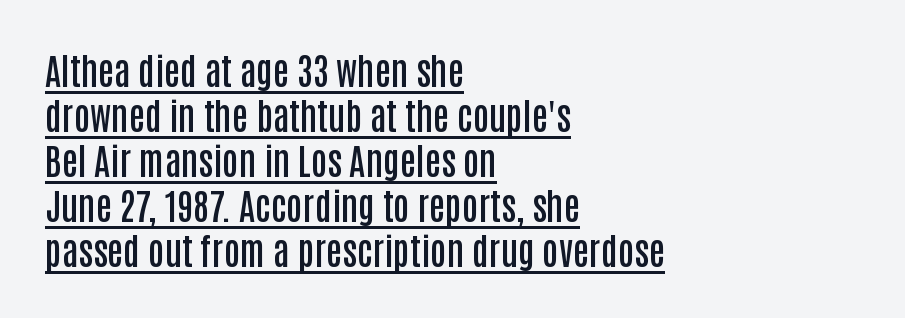
In terms of letterspacing, this is plain default setting. Upright lettering throughout. Nope, no serifs anywhere on these letters. Left-aligned paragraph, ragged on the right.
